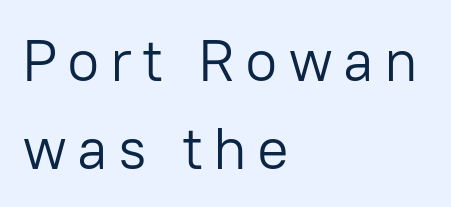
Q: Is the text bold? A: No.
Q: Is the text italic (slanted)? A: No, it is upright.
Q: Is the typeface a serif or a sans-serif typeface? A: Sans-serif.
Q: Is the text underlined? A: No.
Q: How is the paragraph aligned? A: Left-aligned.
Q: Is the spacing between lines tight, normal or loose? A: Normal.
Q: Width (condensed, normal, or wide)? A: Normal.
Q: Stroke contrast? A: Low.
Q: x-height? A: Medium.
Q: Monospaced? A: No.
